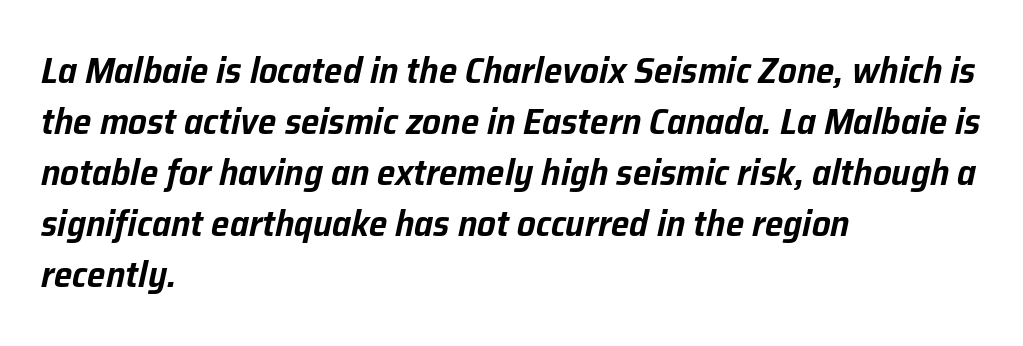
Q: Is the text italic (slanted)? A: Yes, it leans right by about 12 degrees.
Q: Is the text underlined? A: No.
Q: How is the paragraph aligned? A: Left-aligned.
Q: Is the spacing between letters normal or unusually wide? A: Normal.
Q: Is the spacing between lines tight, normal or loose? A: Normal.
Q: Width (condensed, normal, or wide)? A: Normal.
Q: Stroke contrast? A: Low.
Q: x-height? A: Medium.
Q: Monospaced? A: No.
